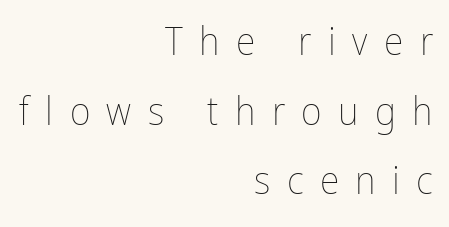
Proportional: the letters do not fall into vertical columns. Clear beneath every line of the passage. Compared with a typical body face, this is equally light or lighter still. A roman cut, with each character standing at attention. Compared with a flush-left layout, this one pins lines to the opposite, right side. Display-style spreading of the glyphs; the letterfit is very open.
